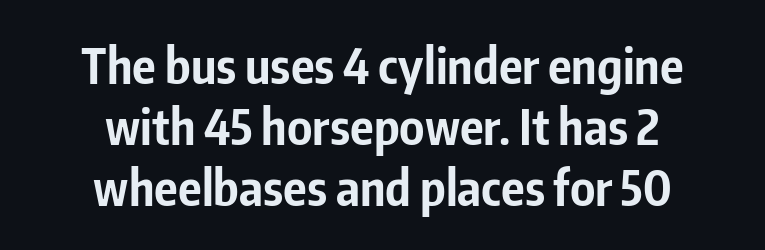
The image shows 49 px bold, condensed sans-serif type, upright; set centered, line spacing 1.24x, normal letter spacing, not underlined; low stroke contrast and a medium x-height.
